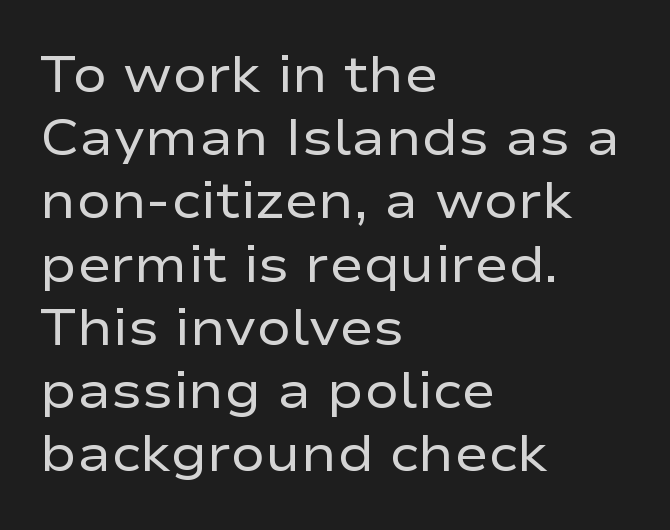
Q: Is the text bold? A: No.
Q: Is the text italic (slanted)? A: No, it is upright.
Q: Is the typeface a serif or a sans-serif typeface? A: Sans-serif.
Q: Is the text underlined? A: No.
Q: How is the paragraph aligned? A: Left-aligned.
Q: Is the spacing between letters normal or unusually wide? A: Normal.
Q: Width (condensed, normal, or wide)? A: Wide.
Q: Stroke contrast? A: Low.
Q: x-height? A: Medium.
Q: Monospaced? A: No.
